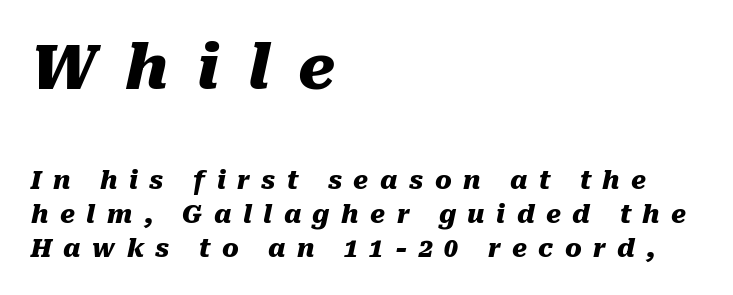
{"italic": "yes", "lean": "right", "slant_degrees": 10, "bold": "yes", "weight": "heavy", "width": "normal", "stroke_contrast": "medium", "x_height": "medium", "monospaced": "no", "underline": "no", "align": "left", "line_spacing": "normal", "line_spacing_ratio": 1.36, "letter_spacing": "wide", "letter_spacing_em": 0.46, "larger_block": "first", "size_ratio": 2.48, "glyph_px": 62}
